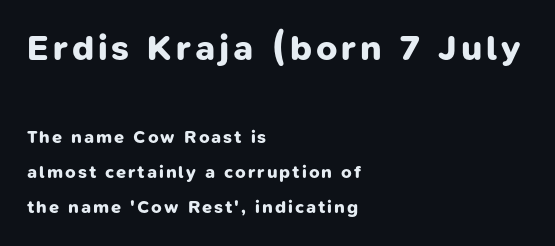
The image shows 36 px bold sans-serif type; set left-aligned, loose line spacing (1.95x), not underlined; the first (top) block is 2.0x larger; low stroke contrast and a medium x-height.
